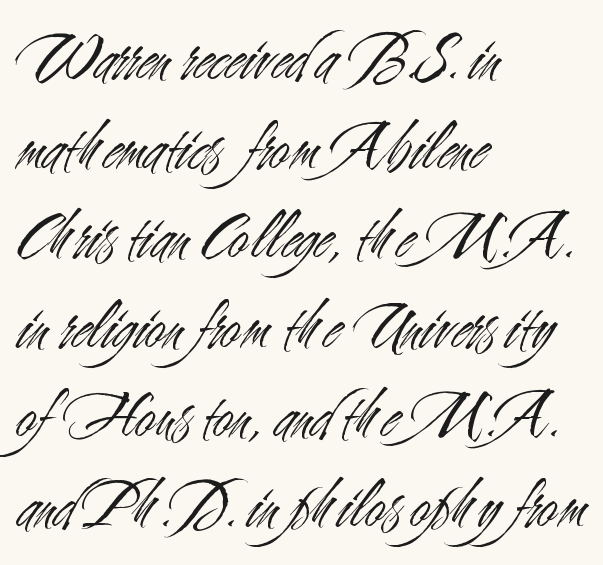
Q: Is the text bold? A: No.
Q: Is the text italic (slanted)? A: Yes.
Q: Is the typeface a serif or a sans-serif typeface? A: Sans-serif.
Q: Is the text underlined? A: No.
Q: How is the paragraph aligned? A: Left-aligned.
Q: Is the spacing between letters normal or unusually wide? A: Normal.
Q: Is the spacing between lines tight, normal or loose? A: Normal.
Q: Width (condensed, normal, or wide)? A: Condensed.
Q: Stroke contrast? A: Medium.
Q: x-height? A: Small.
Q: Monospaced? A: No.
